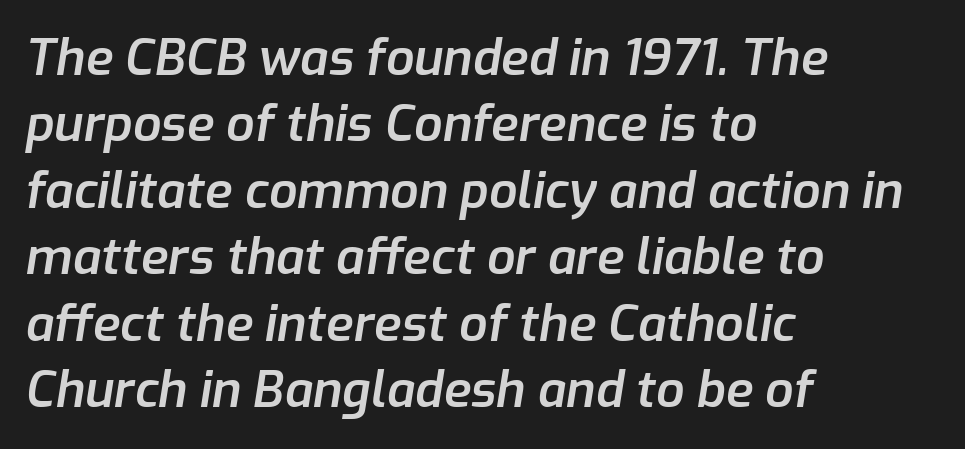
The image shows 50 px semibold type, italic (leaning right); set left-aligned, normal line spacing (1.33x), normal letter spacing, not underlined; low stroke contrast and a medium x-height.
